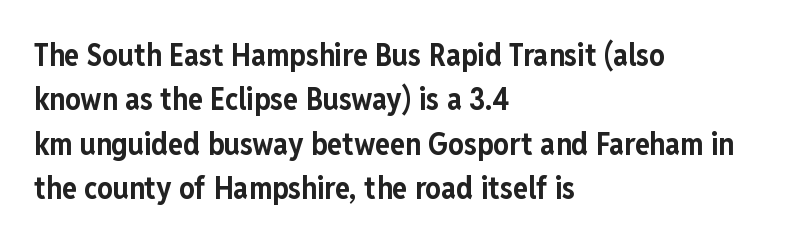
The image shows 31 px bold, condensed sans-serif type, upright; set left-aligned, normal line spacing (1.43x), normal letter spacing, not underlined; low stroke contrast and a medium x-height.
